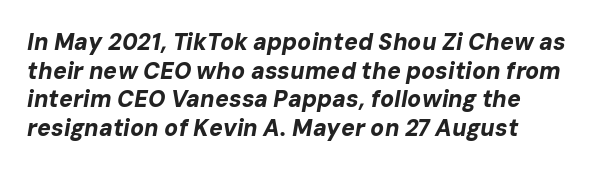
Q: Is the text bold? A: Yes.
Q: Is the text italic (slanted)? A: Yes, it leans right by about 10 degrees.
Q: Is the text underlined? A: No.
Q: How is the paragraph aligned? A: Left-aligned.
Q: Is the spacing between letters normal or unusually wide? A: Normal.
